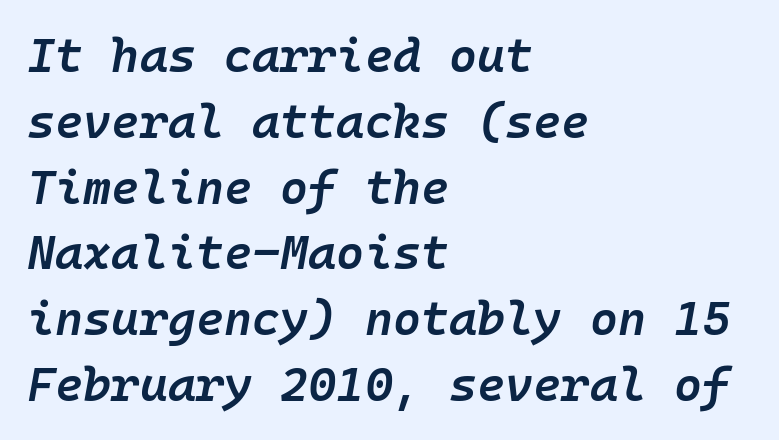
{"italic": "yes", "lean": "right", "slant_degrees": 10, "bold": "semi", "weight": "semibold", "width": "normal", "stroke_contrast": "low", "x_height": "medium", "monospaced": "yes", "underline": "no", "align": "left", "line_spacing": "normal", "line_spacing_ratio": 1.37, "letter_spacing": "normal", "letter_spacing_em": 0.0, "glyph_px": 48}
